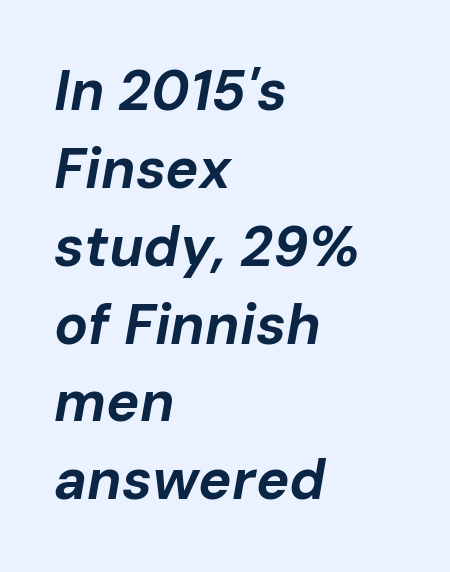
Q: Is the text bold? A: Yes.
Q: Is the text italic (slanted)? A: Yes, it leans right by about 10 degrees.
Q: Is the text underlined? A: No.
Q: How is the paragraph aligned? A: Left-aligned.
Q: Is the spacing between letters normal or unusually wide? A: Normal.
Q: Is the spacing between lines tight, normal or loose? A: Normal.
Q: Width (condensed, normal, or wide)? A: Normal.
Q: Stroke contrast? A: Low.
Q: x-height? A: Medium.
Q: Monospaced? A: No.
